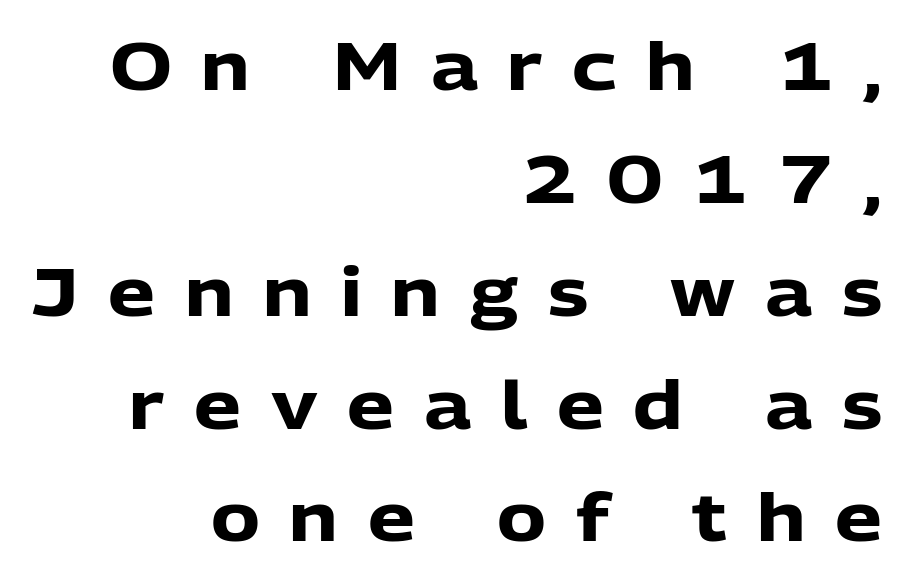
The image shows 66 px heavy sans-serif type, upright; set right-aligned, line spacing 1.71x, unusually wide letter spacing (+0.45 em), not underlined; low stroke contrast and a medium x-height.
